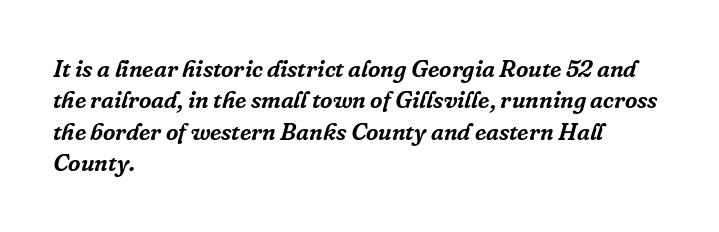
A bare baseline throughout the passage. Between one letter and the next there's only the usual sliver of space. Style check: oblique. The paragraph shown leans on its left margin. What's the leading like? Ordinary, nothing unusual.
